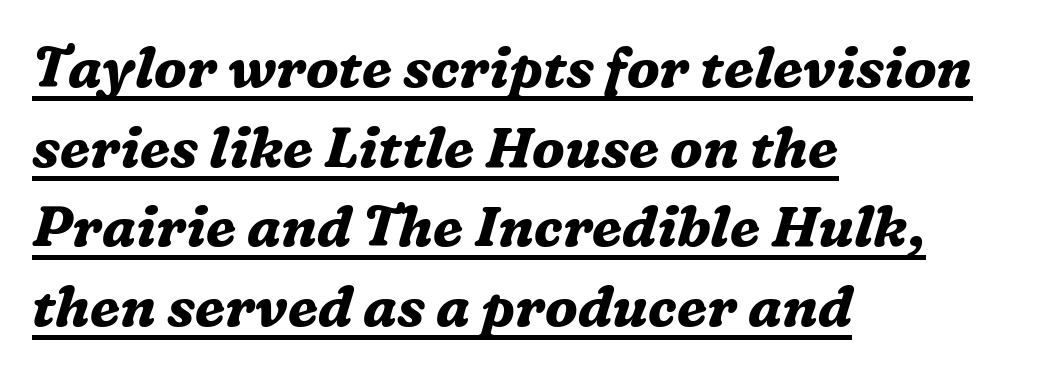
{"serif": "yes", "italic": "yes", "lean": "right", "slant_degrees": 16, "bold": "yes", "weight": "bold", "width": "normal", "stroke_contrast": "medium", "x_height": "medium", "monospaced": "no", "underline": "yes", "align": "left", "line_spacing": "normal", "line_spacing_ratio": 1.42, "letter_spacing": "normal", "letter_spacing_em": 0.0, "glyph_px": 56}
